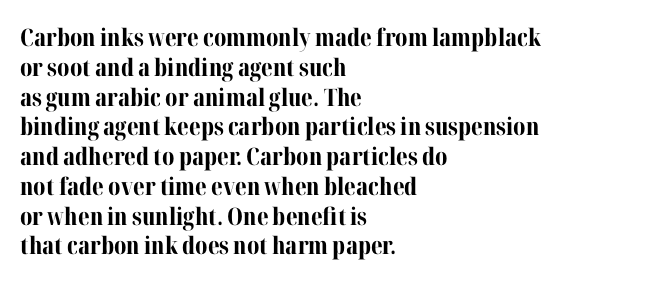
Q: Is the text bold? A: Yes.
Q: Is the text italic (slanted)? A: No, it is upright.
Q: Is the text underlined? A: No.
Q: How is the paragraph aligned? A: Left-aligned.
Q: Is the spacing between letters normal or unusually wide? A: Normal.
